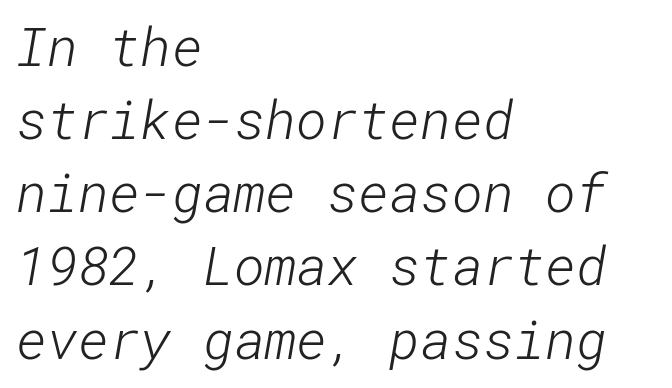
The rendering uses a moderate line-height, typical for paragraphs. The words here are not underlined. No extra ink here — the face is not bold. Look at the tracking — it's just the regular setting, nothing added.
